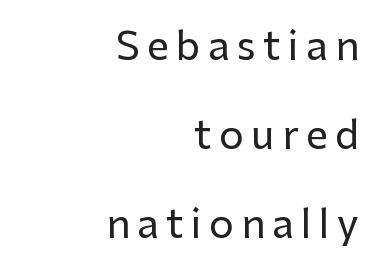
Q: Is the text italic (slanted)? A: No, it is upright.
Q: Is the typeface a serif or a sans-serif typeface? A: Sans-serif.
Q: Is the text underlined? A: No.
Q: How is the paragraph aligned? A: Right-aligned.
Q: Is the spacing between lines tight, normal or loose? A: Loose.
Q: Width (condensed, normal, or wide)? A: Normal.
Q: Stroke contrast? A: Low.
Q: x-height? A: Medium.
Q: Monospaced? A: No.
